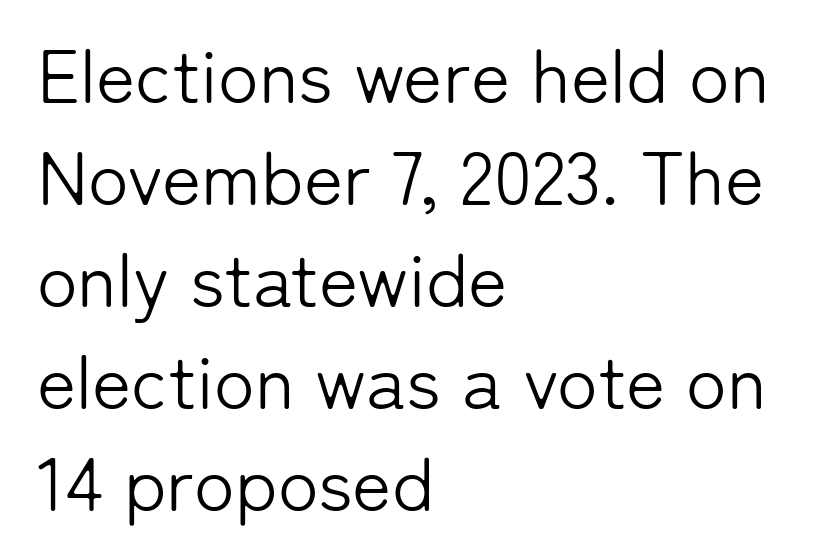
The image shows 75 px light sans-serif type, upright; set left-aligned, normal line spacing (1.36x), normal letter spacing, not underlined; low stroke contrast and a medium x-height.
